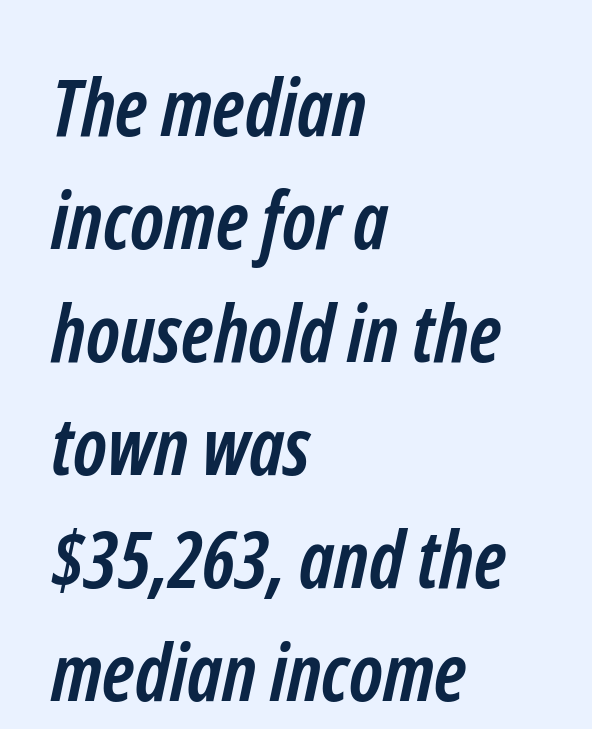
The image shows 79 px semibold, condensed sans-serif type; set left-aligned, normal line spacing (1.43x), normal letter spacing, not underlined; low stroke contrast and a medium x-height.
